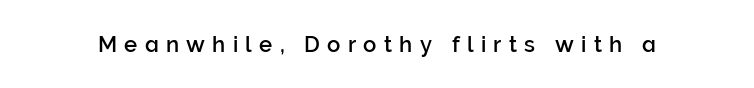
{"italic": "no", "underline": "no", "letter_spacing": "wide", "letter_spacing_em": 0.33, "glyph_px": 22}
